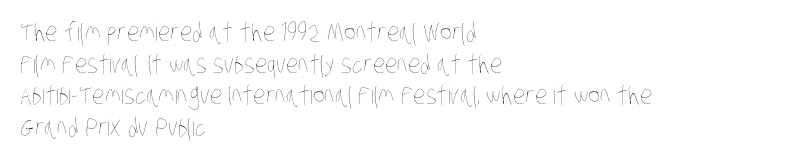
{"bold": "no", "underline": "no", "align": "left", "line_spacing": "normal", "line_spacing_ratio": 1.27, "letter_spacing": "normal", "letter_spacing_em": 0.0, "glyph_px": 25}
